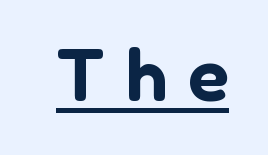
{"serif": "no", "italic": "no", "width": "normal", "stroke_contrast": "low", "x_height": "medium", "monospaced": "no", "underline": "yes", "letter_spacing": "wide", "letter_spacing_em": 0.29, "glyph_px": 74}
